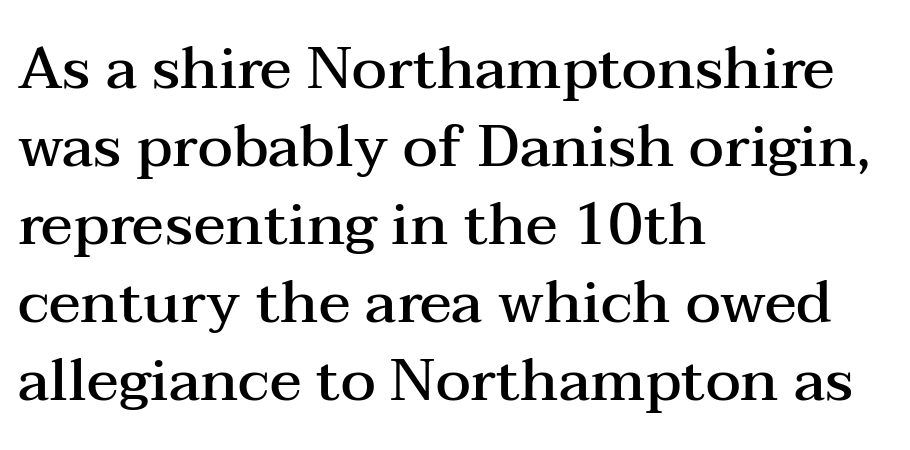
The image shows 59 px semibold, wide serif type, upright; set left-aligned, normal line spacing (1.32x), normal letter spacing, not underlined; medium stroke contrast and a medium x-height.
